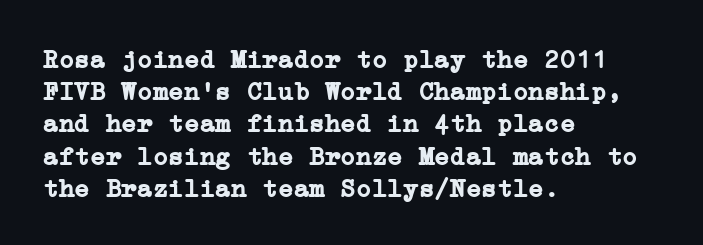
{"italic": "no", "bold": "yes", "underline": "no", "align": "left", "line_spacing_ratio": 1.24, "letter_spacing": "normal", "letter_spacing_em": 0.0, "glyph_px": 26}
